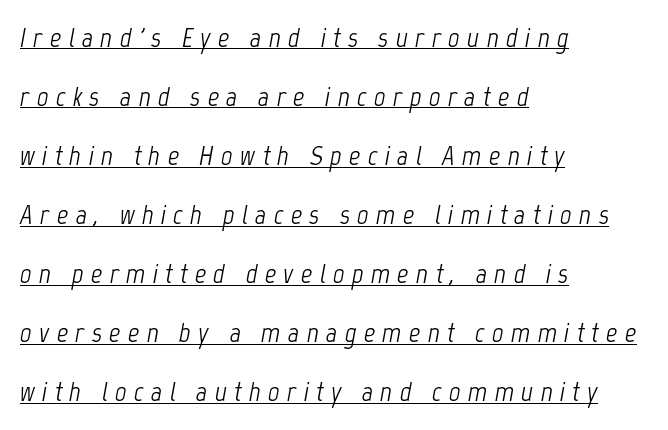
{"italic": "yes", "lean": "right", "slant_degrees": 12, "bold": "no", "weight": "light", "width": "condensed", "stroke_contrast": "low", "x_height": "medium", "monospaced": "no", "underline": "yes", "align": "left", "line_spacing": "loose", "line_spacing_ratio": 2.11, "letter_spacing": "wide", "letter_spacing_em": 0.26, "glyph_px": 28}
